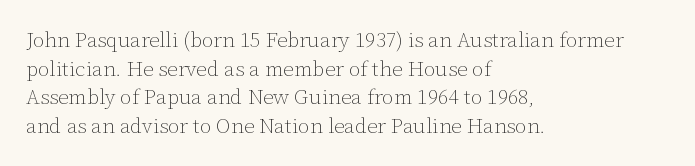
Q: Is the text bold? A: No.
Q: Is the text italic (slanted)? A: No, it is upright.
Q: Is the text underlined? A: No.
Q: How is the paragraph aligned? A: Left-aligned.
Q: Is the spacing between letters normal or unusually wide? A: Normal.
Q: Is the spacing between lines tight, normal or loose? A: Normal.
